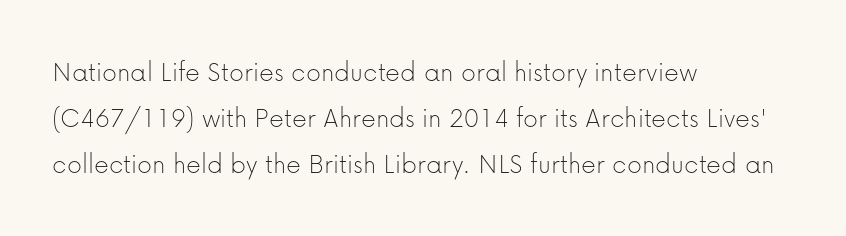
{"serif": "no", "italic": "no", "bold": "no", "weight": "thin", "width": "normal", "stroke_contrast": "low", "x_height": "medium", "monospaced": "no", "underline": "no", "align": "left", "line_spacing": "normal", "line_spacing_ratio": 1.59, "letter_spacing": "normal", "letter_spacing_em": 0.0, "glyph_px": 29}
